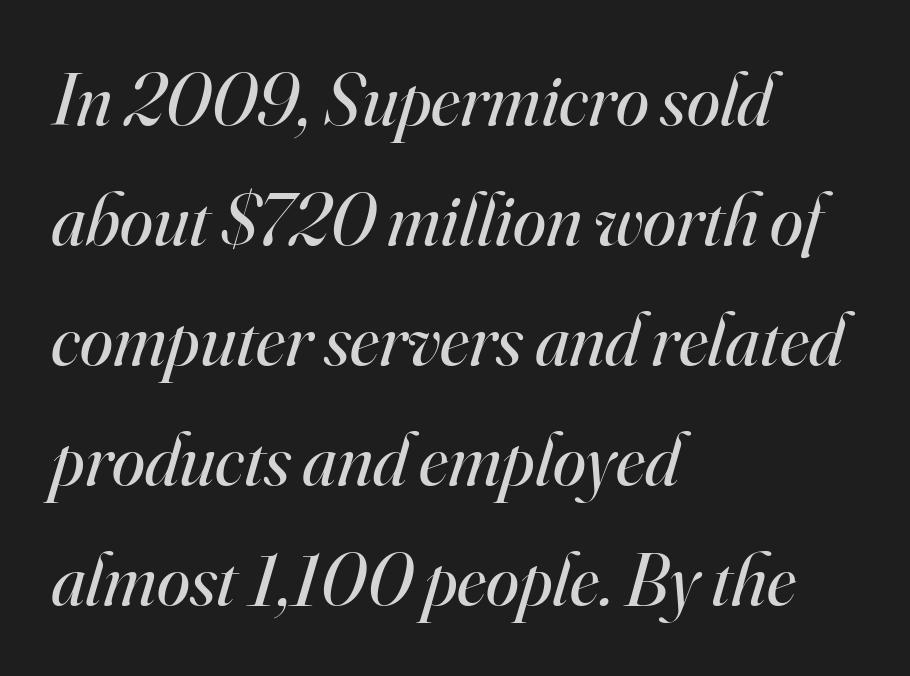
Does the copy run flush right? No — it runs flush left. Plain, unruled lines of type. Note the varied advance widths — an 'i' is clearly narrower than an 'm'. Is this a sans? No — the strokes have serifs. The lettering tilts uniformly, giving the passage an italic look.
